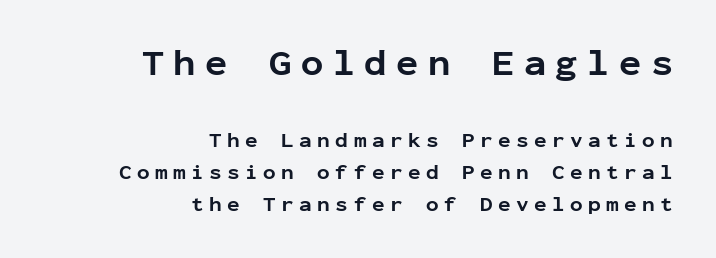
Q: Is the text bold? A: Yes.
Q: Is the text italic (slanted)? A: No, it is upright.
Q: Is the typeface a serif or a sans-serif typeface? A: Sans-serif.
Q: Is the text underlined? A: No.
Q: How is the paragraph aligned? A: Right-aligned.
Q: Is the spacing between letters normal or unusually wide? A: Unusually wide.
Q: Is the spacing between lines tight, normal or loose? A: Normal.
Q: Which block of text is set in a larger size, the first (top) or the second (bottom)? A: The first (top) one.
Q: Width (condensed, normal, or wide)? A: Normal.
Q: Stroke contrast? A: Low.
Q: x-height? A: Medium.
Q: Monospaced? A: Yes.
